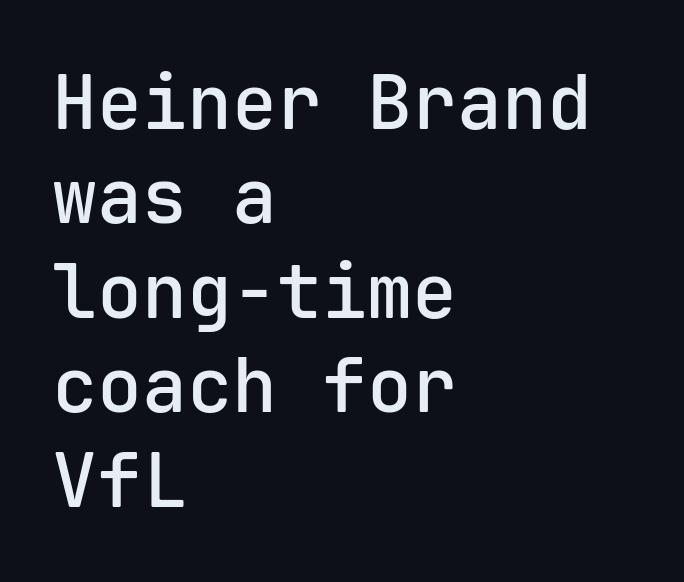
Q: Is the text bold? A: Semi-bold.
Q: Is the text italic (slanted)? A: No, it is upright.
Q: Is the typeface a serif or a sans-serif typeface? A: Sans-serif.
Q: Is the text underlined? A: No.
Q: How is the paragraph aligned? A: Left-aligned.
Q: Is the spacing between letters normal or unusually wide? A: Normal.
Q: Is the spacing between lines tight, normal or loose? A: Normal.
Q: Width (condensed, normal, or wide)? A: Normal.
Q: Stroke contrast? A: Low.
Q: x-height? A: Medium.
Q: Monospaced? A: Yes.
